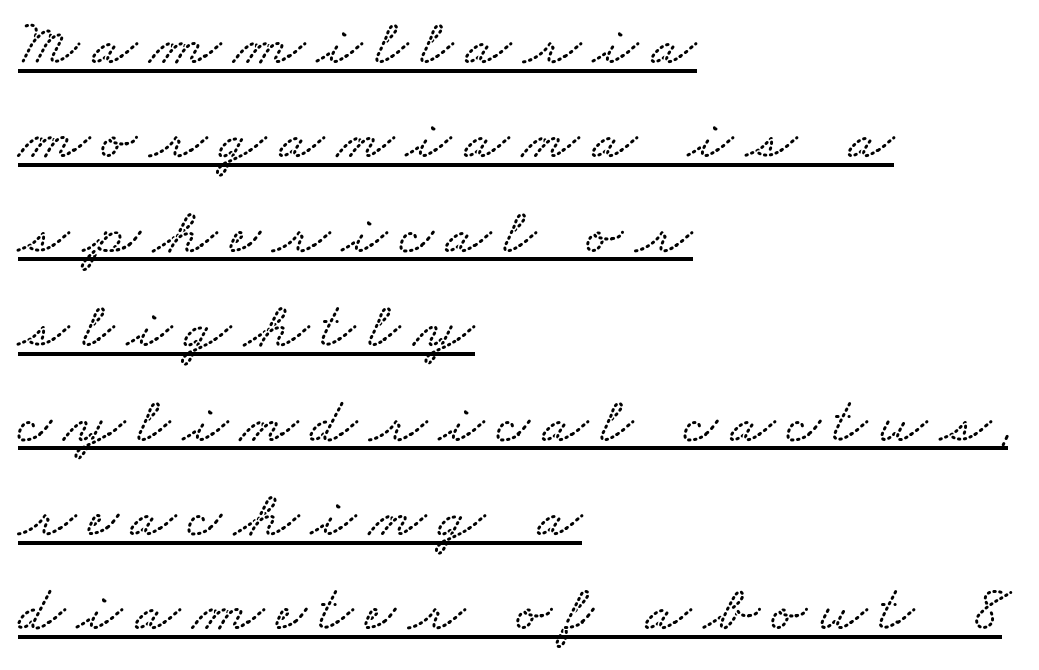
The typesetter chose a ragged-right arrangement here. Decoration check: the copy is underlined. Each letter keeps its own natural width here, so spacing adapts to shape. Reading down the column, the eye jumps a familiar distance to each next line.
